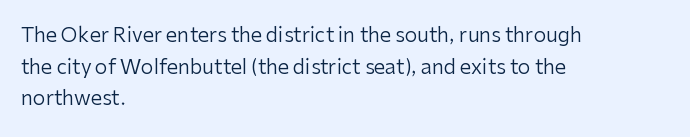
The image shows 20 px text type, upright; set left-aligned, normal line spacing (1.58x), normal letter spacing, not underlined.
